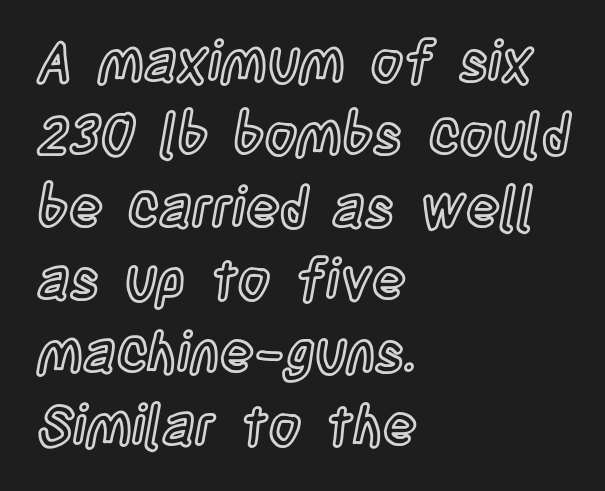
The passage is arranged the way most books set body copy — flush left. The letters advance in unequal steps, a hallmark of proportional type. The horizontal fit of the characters is conventional and even. Plain, unruled lines of type.
